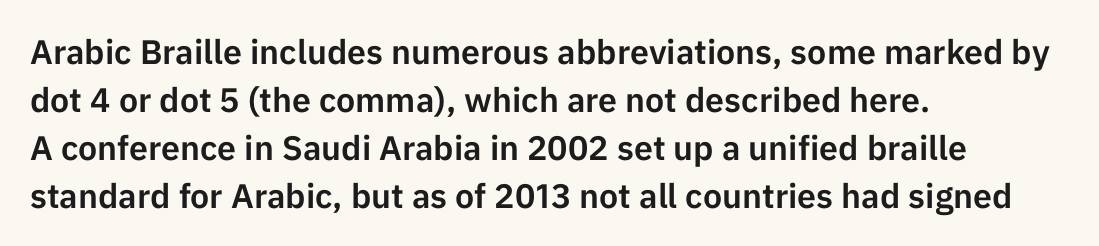
Do the characters align in a grid? No, the font is proportional. Tracking here is standard; glyphs follow each other at the usual distance. Type without underlining. Font category for this specimen: sans-serif. A student would call this left alignment; a typographer would say flush left, rag right.
